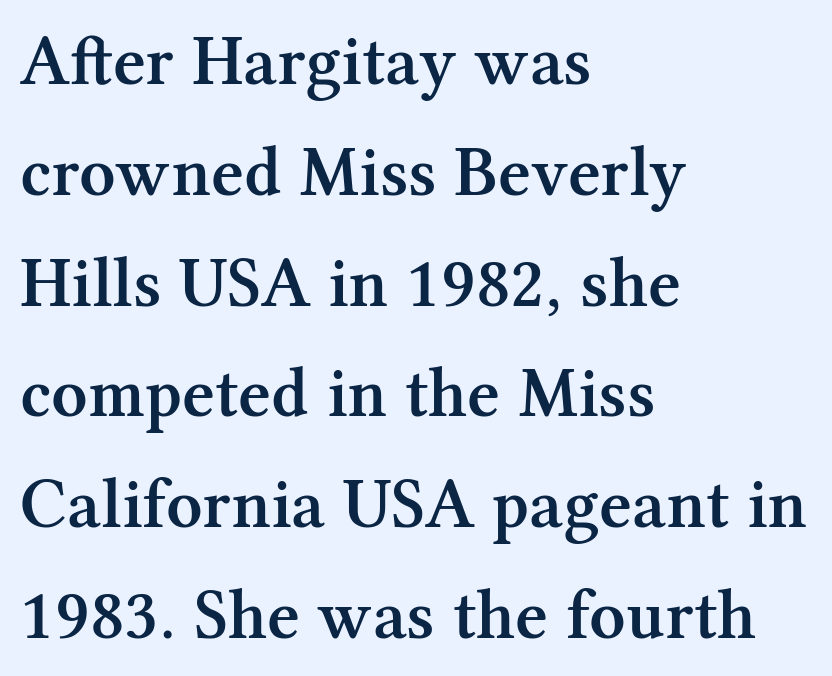
Q: Is the text bold? A: Semi-bold.
Q: Is the text italic (slanted)? A: No, it is upright.
Q: Is the typeface a serif or a sans-serif typeface? A: Serif.
Q: Is the text underlined? A: No.
Q: How is the paragraph aligned? A: Left-aligned.
Q: Is the spacing between letters normal or unusually wide? A: Normal.
Q: Is the spacing between lines tight, normal or loose? A: Normal.
Q: Width (condensed, normal, or wide)? A: Normal.
Q: Stroke contrast? A: Medium.
Q: x-height? A: Medium.
Q: Monospaced? A: No.
